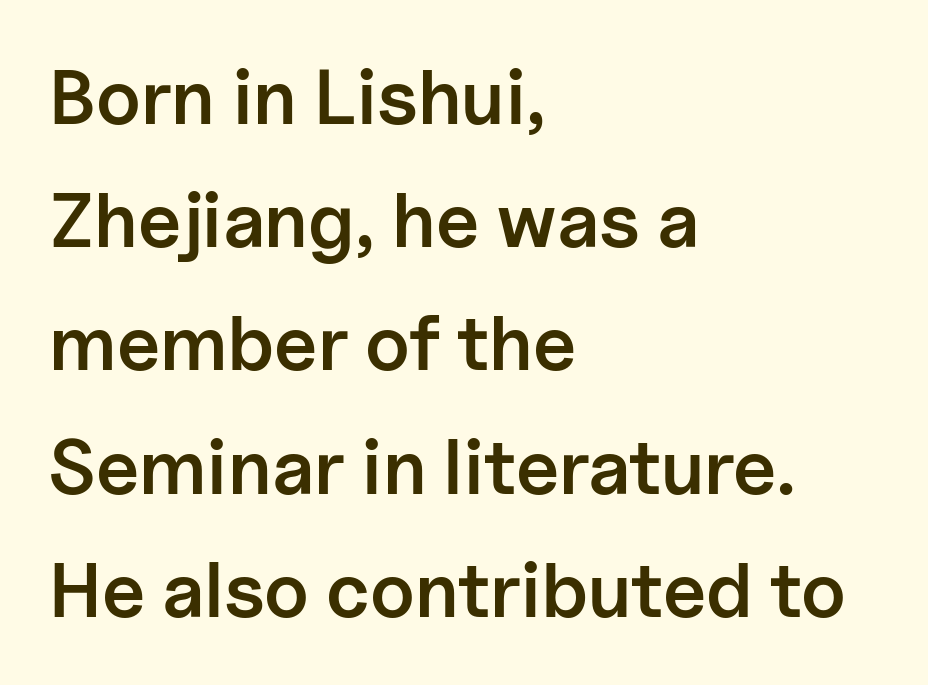
The image shows 77 px semibold sans-serif type, upright; set left-aligned, normal line spacing (1.6x), normal letter spacing, not underlined; low stroke contrast and a medium x-height.
